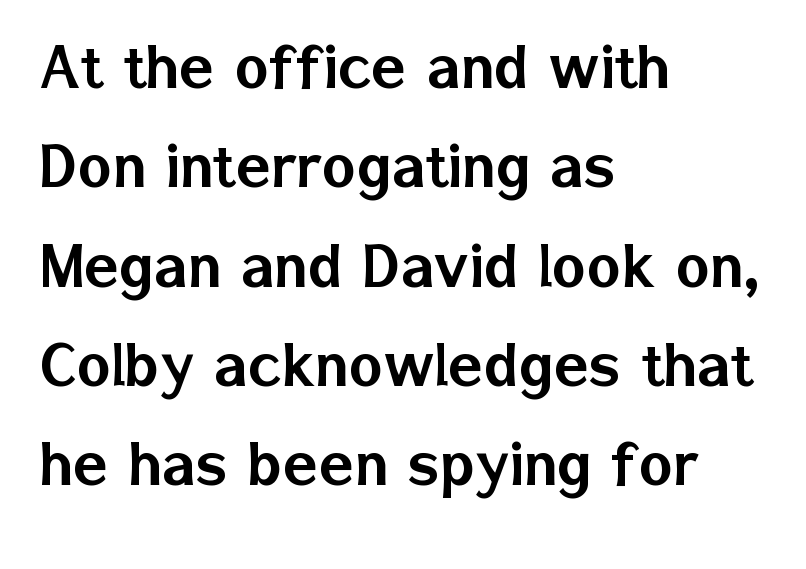
{"serif": "no", "italic": "no", "width": "normal", "stroke_contrast": "low", "x_height": "medium", "monospaced": "no", "underline": "no", "align": "left", "line_spacing": "normal", "line_spacing_ratio": 1.38, "letter_spacing": "normal", "letter_spacing_em": 0.0, "glyph_px": 72}
